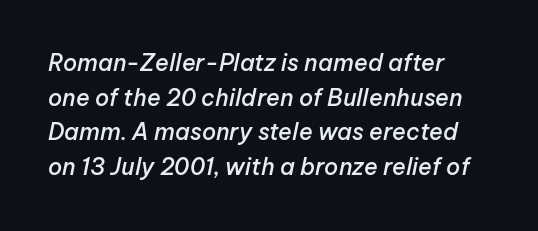
Q: Is the text bold? A: Semi-bold.
Q: Is the text italic (slanted)? A: Yes, it leans right by about 12 degrees.
Q: Is the text underlined? A: No.
Q: How is the paragraph aligned? A: Left-aligned.
Q: Is the spacing between letters normal or unusually wide? A: Normal.
Q: Is the spacing between lines tight, normal or loose? A: Normal.
